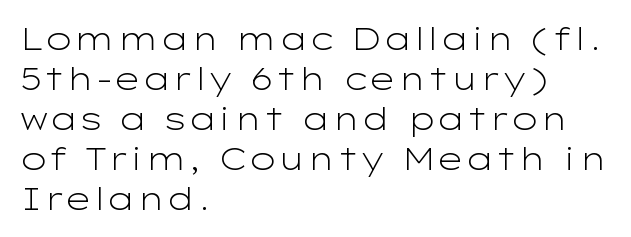
{"serif": "no", "italic": "no", "bold": "no", "weight": "light", "width": "wide", "stroke_contrast": "low", "x_height": "medium", "monospaced": "no", "underline": "no", "align": "left", "line_spacing": "normal", "line_spacing_ratio": 1.29, "letter_spacing": "normal", "letter_spacing_em": 0.0, "glyph_px": 31}
